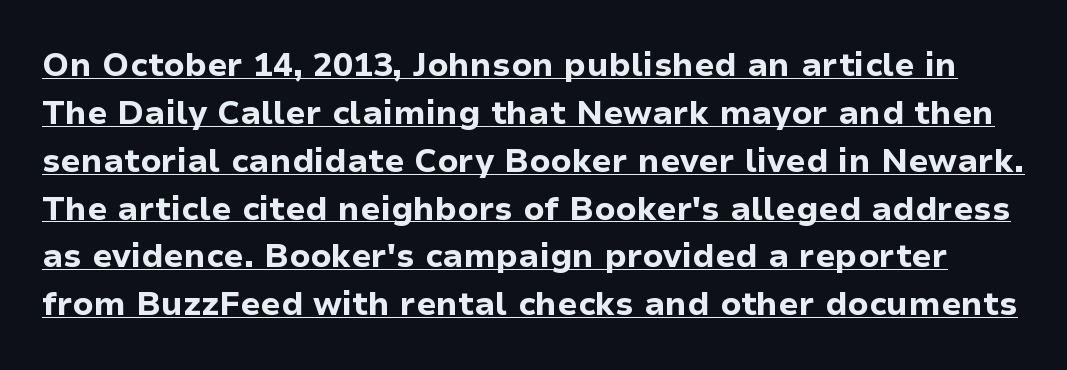
Q: Is the text bold? A: Yes.
Q: Is the text italic (slanted)? A: No, it is upright.
Q: Is the typeface a serif or a sans-serif typeface? A: Sans-serif.
Q: Is the text underlined? A: Yes.
Q: Is the spacing between letters normal or unusually wide? A: Normal.
Q: Is the spacing between lines tight, normal or loose? A: Normal.
Q: Width (condensed, normal, or wide)? A: Normal.
Q: Stroke contrast? A: Low.
Q: x-height? A: Medium.
Q: Monospaced? A: No.
